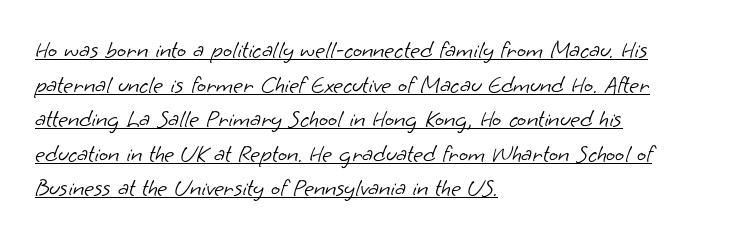
The image shows 24 px text type; set left-aligned, normal line spacing (1.44x), normal letter spacing, underlined.
